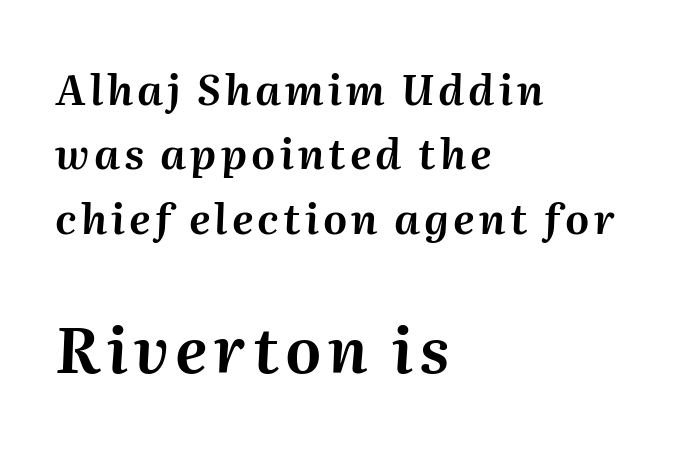
{"italic": "yes", "lean": "right", "slant_degrees": 2, "width": "normal", "stroke_contrast": "medium", "x_height": "medium", "monospaced": "no", "underline": "no", "align": "left", "line_spacing": "normal", "line_spacing_ratio": 1.53, "larger_block": "second", "size_ratio": 1.5, "glyph_px": 63}
